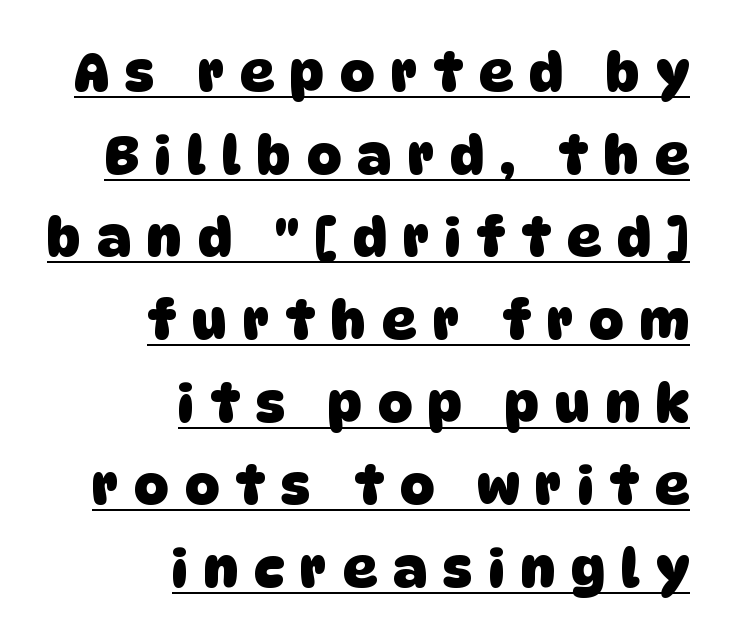
The image shows 53 px heavy sans-serif type; set right-aligned, normal line spacing (1.56x), unusually wide letter spacing (+0.31 em), underlined; low stroke contrast and a large x-height.
